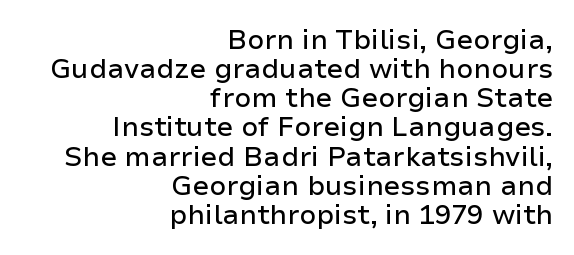
Q: Is the text italic (slanted)? A: No, it is upright.
Q: Is the text underlined? A: No.
Q: How is the paragraph aligned? A: Right-aligned.
Q: Is the spacing between letters normal or unusually wide? A: Normal.
Q: Is the spacing between lines tight, normal or loose? A: Tight.
